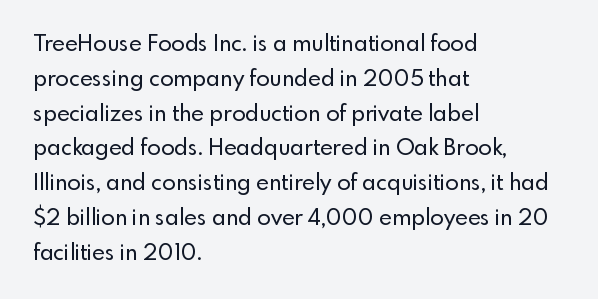
{"italic": "no", "underline": "no", "align": "left", "line_spacing": "normal", "line_spacing_ratio": 1.58, "letter_spacing": "normal", "letter_spacing_em": 0.0, "glyph_px": 22}
